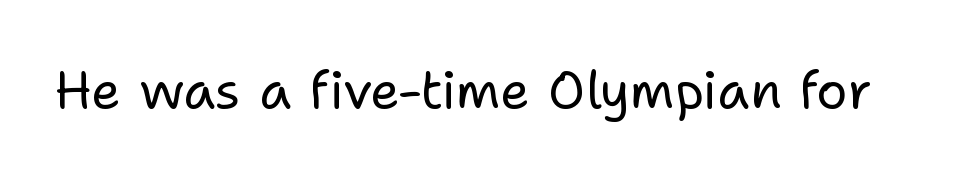
Q: Is the text bold? A: No.
Q: Is the text italic (slanted)? A: No, it is upright.
Q: Is the typeface a serif or a sans-serif typeface? A: Sans-serif.
Q: Is the text underlined? A: No.
Q: Is the spacing between letters normal or unusually wide? A: Normal.
Q: Width (condensed, normal, or wide)? A: Normal.
Q: Stroke contrast? A: Low.
Q: x-height? A: Medium.
Q: Monospaced? A: No.
